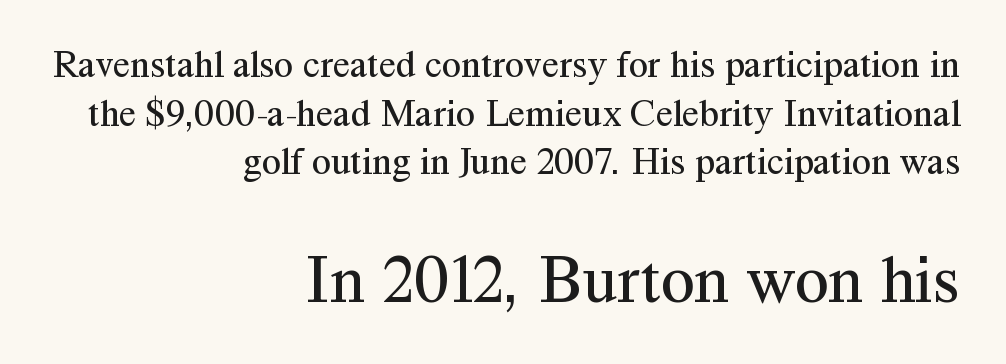
Q: Is the text bold? A: No.
Q: Is the text italic (slanted)? A: No, it is upright.
Q: Is the typeface a serif or a sans-serif typeface? A: Serif.
Q: Is the text underlined? A: No.
Q: How is the paragraph aligned? A: Right-aligned.
Q: Is the spacing between letters normal or unusually wide? A: Normal.
Q: Is the spacing between lines tight, normal or loose? A: Normal.
Q: Which block of text is set in a larger size, the first (top) or the second (bottom)? A: The second (bottom) one.
Q: Width (condensed, normal, or wide)? A: Normal.
Q: Stroke contrast? A: Medium.
Q: x-height? A: Medium.
Q: Monospaced? A: No.
